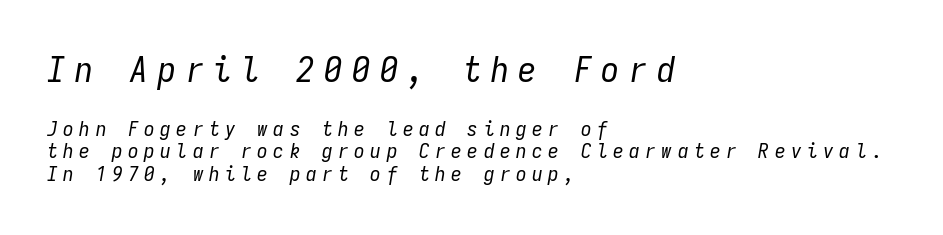
This layout puts the oversized block above and the modest block below. The letters march in equal steps, a hallmark of fixed-pitch type. In terms of leading, this rendering errs on the cramped side. The passage shown is not underscored anywhere. Glyph-to-glyph distance is far greater than everyday printed text.
